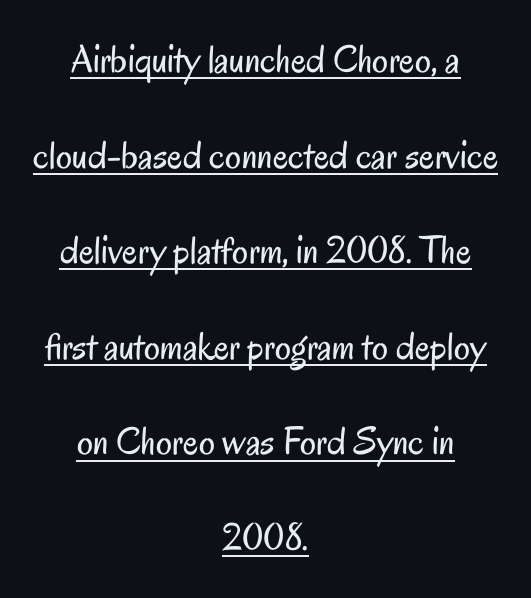
Q: Is the text bold? A: No.
Q: Is the text italic (slanted)? A: No, it is upright.
Q: Is the typeface a serif or a sans-serif typeface? A: Sans-serif.
Q: Is the text underlined? A: Yes.
Q: How is the paragraph aligned? A: Centered.
Q: Is the spacing between letters normal or unusually wide? A: Normal.
Q: Is the spacing between lines tight, normal or loose? A: Loose.
Q: Width (condensed, normal, or wide)? A: Condensed.
Q: Stroke contrast? A: Low.
Q: x-height? A: Small.
Q: Monospaced? A: No.
